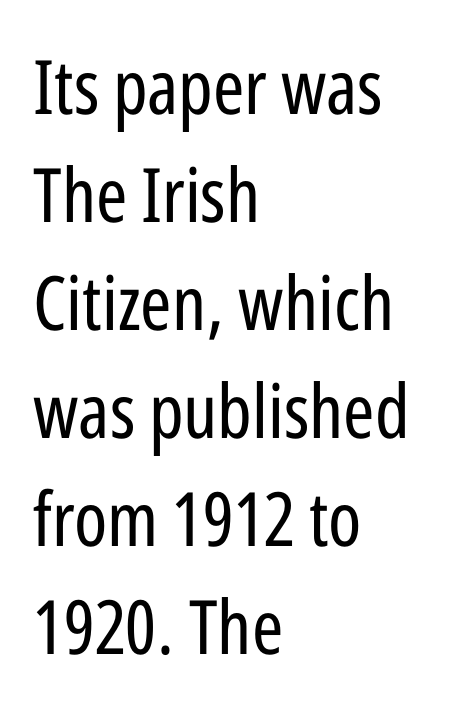
The letters advance in unequal steps, a hallmark of proportional type. If you measured baseline to baseline, you'd find a middling distance. A classic flush-left, rag-right setting is used for this passage. The passage shown is typeset with a sans-serif family.
